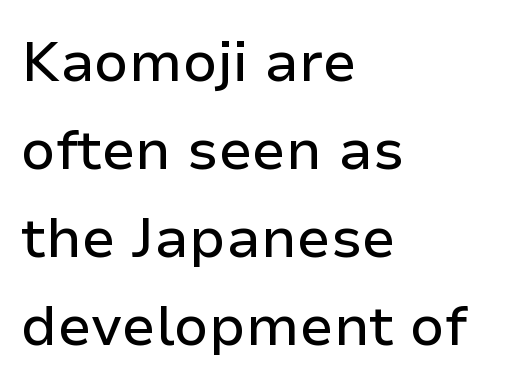
The image shows 56 px sans-serif type, upright; set left-aligned, normal line spacing (1.57x), normal letter spacing, not underlined; low stroke contrast and a medium x-height.
